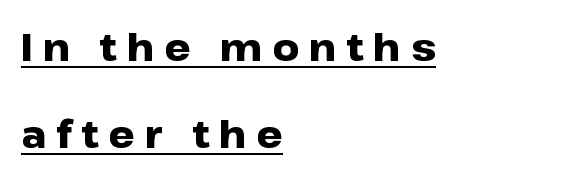
Q: Is the text bold? A: Yes.
Q: Is the text italic (slanted)? A: No, it is upright.
Q: Is the typeface a serif or a sans-serif typeface? A: Sans-serif.
Q: Is the text underlined? A: Yes.
Q: How is the paragraph aligned? A: Left-aligned.
Q: Is the spacing between letters normal or unusually wide? A: Unusually wide.
Q: Is the spacing between lines tight, normal or loose? A: Loose.
Q: Width (condensed, normal, or wide)? A: Wide.
Q: Stroke contrast? A: Low.
Q: x-height? A: Medium.
Q: Monospaced? A: No.
